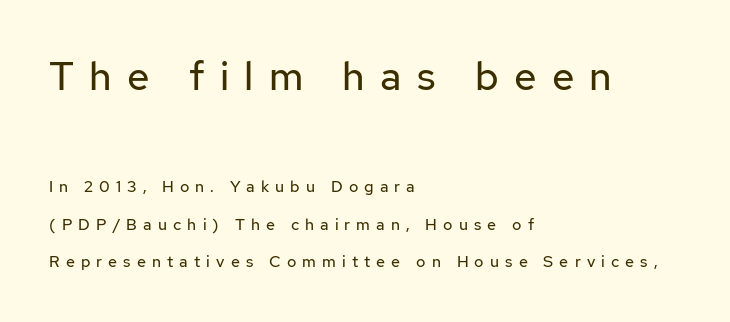
The image shows 40 px regular-weight sans-serif type, upright; set left-aligned, loose line spacing (2.35x), unusually wide letter spacing (+0.38 em), not underlined; the first (top) block is 2.5x larger; low stroke contrast and a medium x-height.
